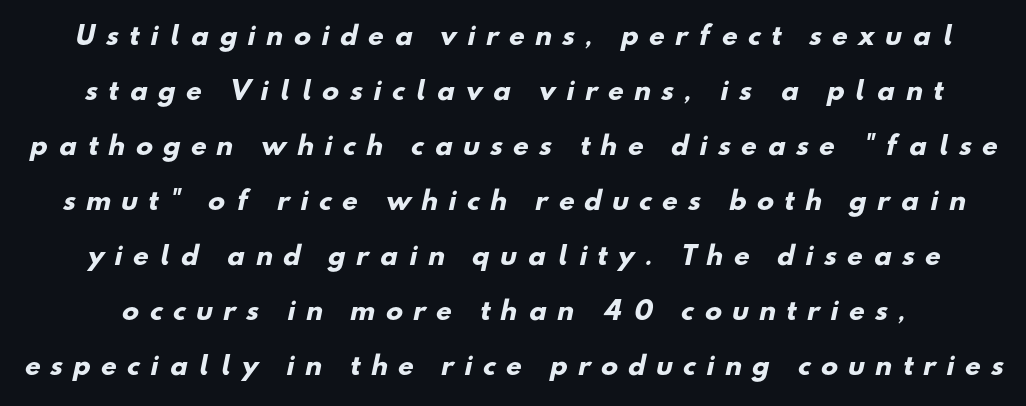
{"bold": "yes", "underline": "no", "line_spacing": "loose", "line_spacing_ratio": 2.2, "letter_spacing": "wide", "letter_spacing_em": 0.43, "glyph_px": 25}
